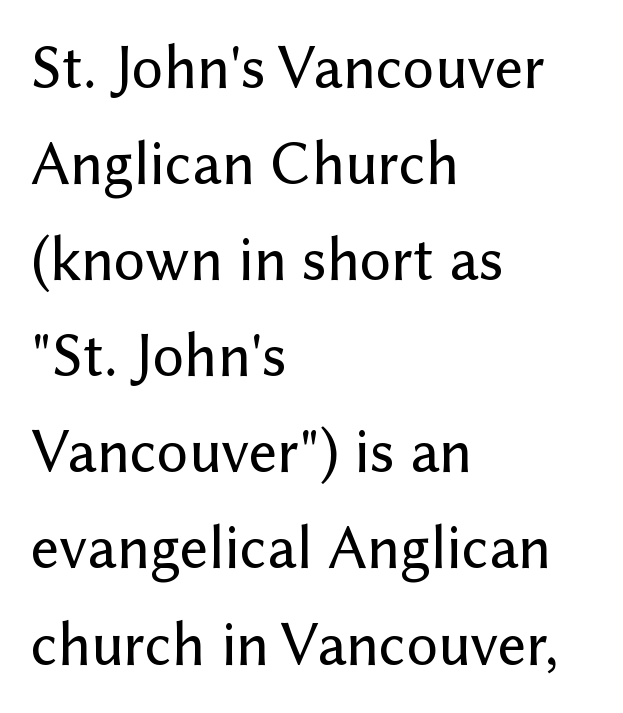
The image shows 62 px sans-serif type, upright; set left-aligned, normal line spacing (1.55x), normal letter spacing, not underlined; low stroke contrast and a medium x-height.
